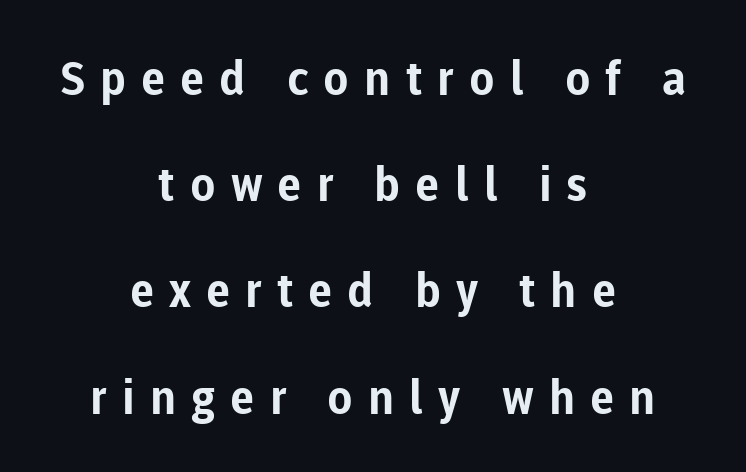
Q: Is the text bold? A: Yes.
Q: Is the text italic (slanted)? A: No, it is upright.
Q: Is the typeface a serif or a sans-serif typeface? A: Sans-serif.
Q: Is the text underlined? A: No.
Q: How is the paragraph aligned? A: Centered.
Q: Is the spacing between letters normal or unusually wide? A: Unusually wide.
Q: Is the spacing between lines tight, normal or loose? A: Loose.
Q: Width (condensed, normal, or wide)? A: Normal.
Q: Stroke contrast? A: Low.
Q: x-height? A: Medium.
Q: Monospaced? A: No.
